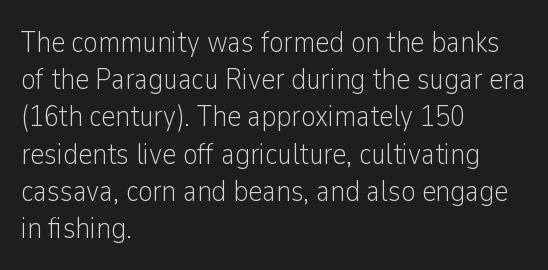
{"serif": "no", "italic": "no", "bold": "no", "weight": "light", "width": "condensed", "stroke_contrast": "low", "x_height": "medium", "monospaced": "no", "underline": "no", "align": "left", "line_spacing_ratio": 1.24, "letter_spacing": "normal", "letter_spacing_em": 0.0, "glyph_px": 30}
